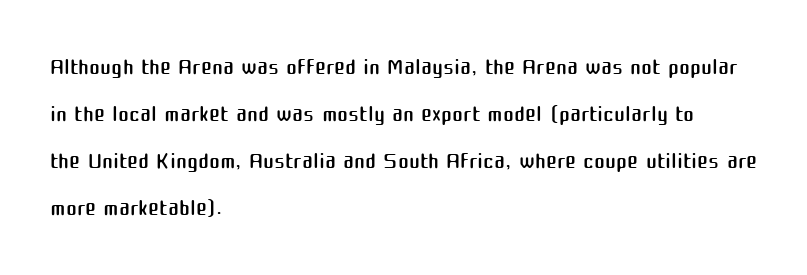
The image shows 33 px regular-weight sans-serif type, upright; set left-aligned, normal line spacing (1.42x), normal letter spacing, not underlined; medium stroke contrast and a medium x-height.
